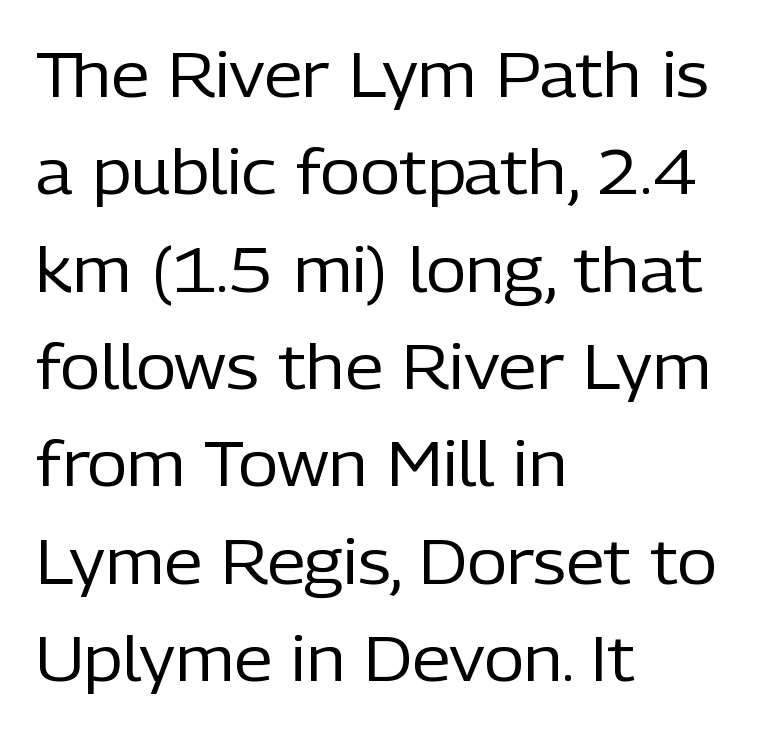
The image shows 62 px regular-weight sans-serif type, upright; set left-aligned, normal line spacing (1.57x), normal letter spacing, not underlined; low stroke contrast and a medium x-height.
